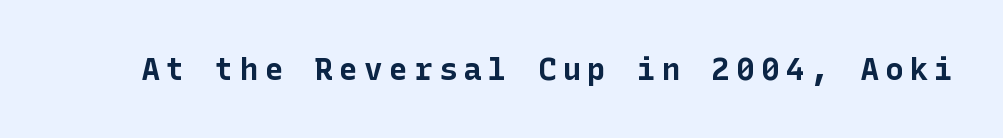
Check where the strokes stop: nothing finishes them off — pure sans. Heavy, bold letterforms. Glance below the letters and you will spot only blank space. The tracking jumps out immediately: characters are airy and widely separated. This is the regular roman posture of the typeface.
